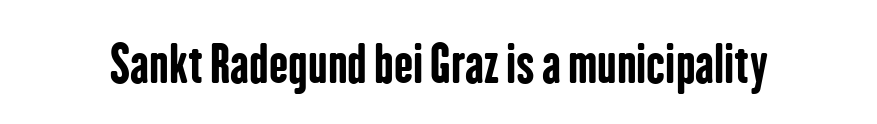
Q: Is the text bold? A: Yes.
Q: Is the text italic (slanted)? A: No, it is upright.
Q: Is the typeface a serif or a sans-serif typeface? A: Sans-serif.
Q: Is the text underlined? A: No.
Q: Is the spacing between letters normal or unusually wide? A: Normal.
Q: Width (condensed, normal, or wide)? A: Condensed.
Q: Stroke contrast? A: Low.
Q: x-height? A: Medium.
Q: Monospaced? A: No.
